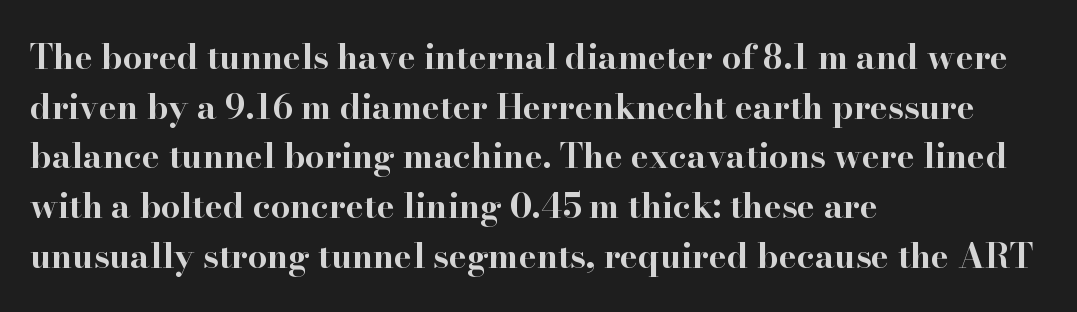
{"serif": "yes", "italic": "no", "bold": "yes", "weight": "bold", "width": "wide", "stroke_contrast": "high", "x_height": "small", "monospaced": "no", "underline": "no", "align": "left", "line_spacing": "normal", "line_spacing_ratio": 1.46, "letter_spacing": "normal", "letter_spacing_em": 0.0, "glyph_px": 34}
